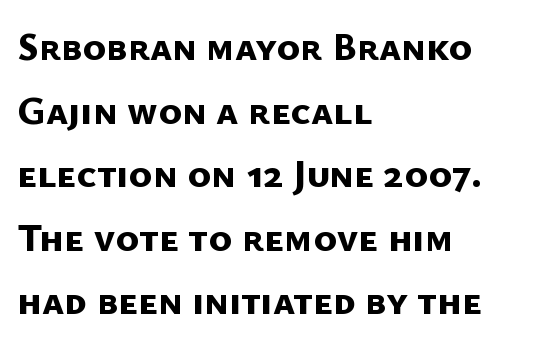
Q: Is the text bold? A: Yes.
Q: Is the typeface a serif or a sans-serif typeface? A: Sans-serif.
Q: Is the text underlined? A: No.
Q: How is the paragraph aligned? A: Left-aligned.
Q: Is the spacing between letters normal or unusually wide? A: Normal.
Q: Is the spacing between lines tight, normal or loose? A: Normal.
Q: Width (condensed, normal, or wide)? A: Normal.
Q: Stroke contrast? A: Low.
Q: x-height? A: Medium.
Q: Monospaced? A: No.
